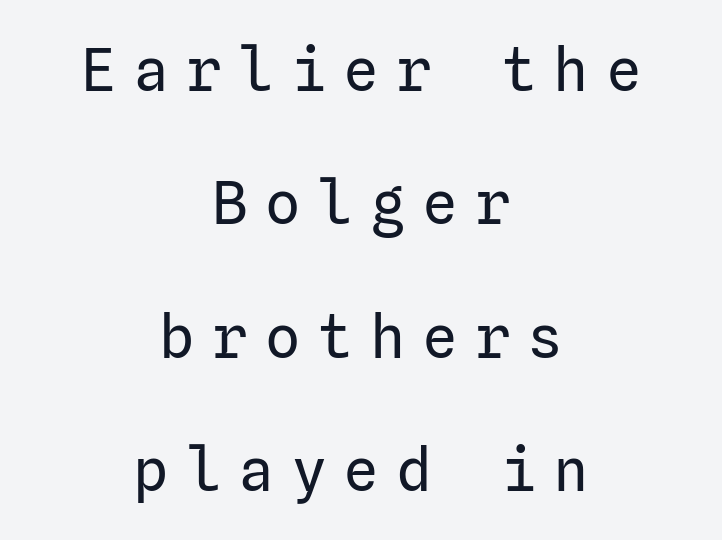
The image shows 59 px regular-weight sans-serif type, upright; set centered, loose line spacing (2.26x), unusually wide letter spacing (+0.29 em), not underlined; low stroke contrast and a medium x-height.
